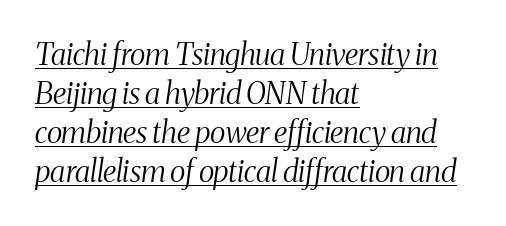
Q: Is the text bold? A: No.
Q: Is the text italic (slanted)? A: Yes, it leans right by about 8 degrees.
Q: Is the typeface a serif or a sans-serif typeface? A: Serif.
Q: Is the text underlined? A: Yes.
Q: How is the paragraph aligned? A: Left-aligned.
Q: Is the spacing between letters normal or unusually wide? A: Normal.
Q: Is the spacing between lines tight, normal or loose? A: Normal.
Q: Width (condensed, normal, or wide)? A: Condensed.
Q: Stroke contrast? A: Medium.
Q: x-height? A: Medium.
Q: Monospaced? A: No.
